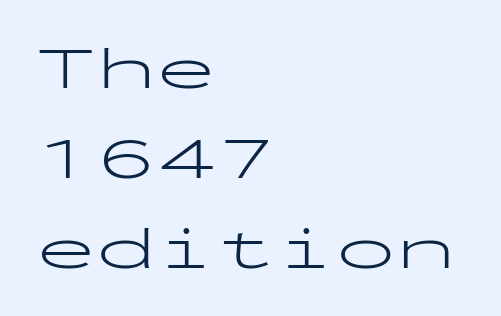
{"serif": "no", "italic": "no", "bold": "no", "weight": "light", "width": "wide", "stroke_contrast": "low", "x_height": "medium", "monospaced": "yes", "underline": "no", "align": "left", "line_spacing": "normal", "line_spacing_ratio": 1.5, "letter_spacing": "normal", "letter_spacing_em": 0.0, "glyph_px": 60}
